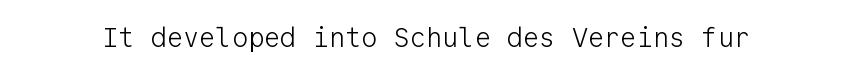
The image shows 27 px text type, upright; set normal letter spacing, not underlined.
